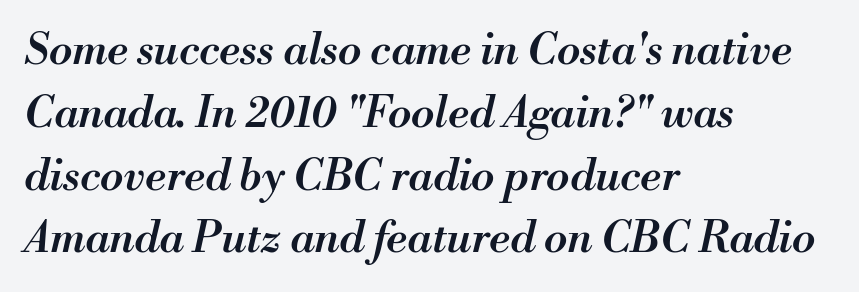
{"italic": "yes", "lean": "right", "slant_degrees": 13, "bold": "semi", "weight": "semibold", "width": "normal", "stroke_contrast": "medium", "x_height": "small", "monospaced": "no", "underline": "no", "align": "left", "line_spacing": "normal", "line_spacing_ratio": 1.46, "letter_spacing": "normal", "letter_spacing_em": 0.0, "glyph_px": 43}
